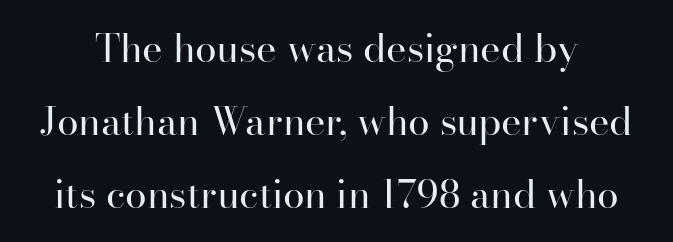
Q: Is the text bold? A: No.
Q: Is the text italic (slanted)? A: No, it is upright.
Q: Is the typeface a serif or a sans-serif typeface? A: Serif.
Q: Is the text underlined? A: No.
Q: Is the spacing between letters normal or unusually wide? A: Normal.
Q: Width (condensed, normal, or wide)? A: Normal.
Q: Stroke contrast? A: High.
Q: x-height? A: Small.
Q: Monospaced? A: No.
